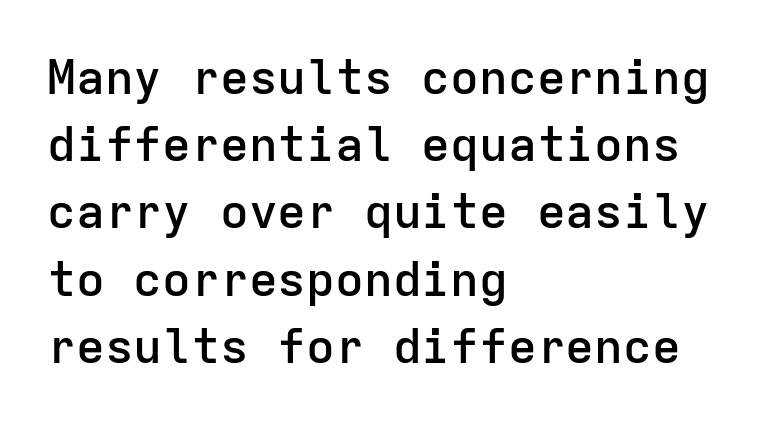
Rendered with straight, roman letterforms. The face used here is a semibold: visibly heavier than regular, lighter than bold. Stroke terminals: plain, sans-serif. The foot of each line stays bare and open. Regarding leading, the lines here are spaced in the standard way. The passage shown is typed in a monospace face where columns stay perfectly aligned.
